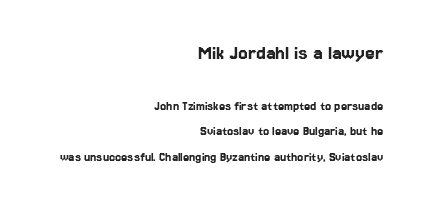
Q: Is the text italic (slanted)? A: No, it is upright.
Q: Is the text underlined? A: No.
Q: How is the paragraph aligned? A: Right-aligned.
Q: Is the spacing between letters normal or unusually wide? A: Normal.
Q: Which block of text is set in a larger size, the first (top) or the second (bottom)? A: The first (top) one.
